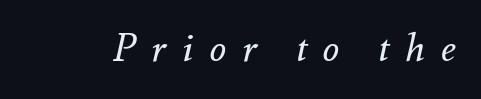
{"italic": "yes", "lean": "right", "slant_degrees": 12, "bold": "no", "weight": "regular", "width": "normal", "stroke_contrast": "medium", "x_height": "small", "monospaced": "no", "underline": "no", "letter_spacing": "wide", "letter_spacing_em": 0.42, "glyph_px": 38}
